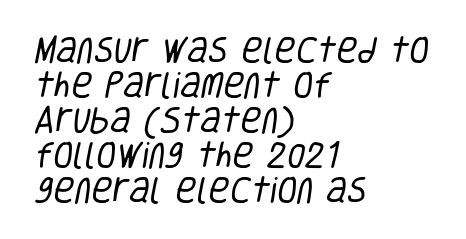
The letterforms sit at book weight or below. The rag falls on the right side of this text block. Default kerning and tracking; the words read as compact shapes. The passage shown is typed in a proportional face where columns would drift. I'd call this a sans setting — the letters go barefoot. Underlining? Definitely not there.
